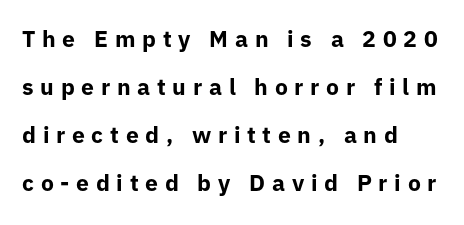
{"italic": "no", "bold": "yes", "underline": "no", "align": "left", "line_spacing": "loose", "line_spacing_ratio": 2.09, "letter_spacing": "wide", "letter_spacing_em": 0.29, "glyph_px": 23}
